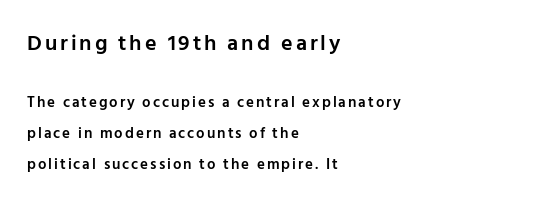
Q: Is the text bold? A: Semi-bold.
Q: Is the text italic (slanted)? A: No, it is upright.
Q: Is the text underlined? A: No.
Q: How is the paragraph aligned? A: Left-aligned.
Q: Is the spacing between lines tight, normal or loose? A: Loose.
Q: Which block of text is set in a larger size, the first (top) or the second (bottom)? A: The first (top) one.
